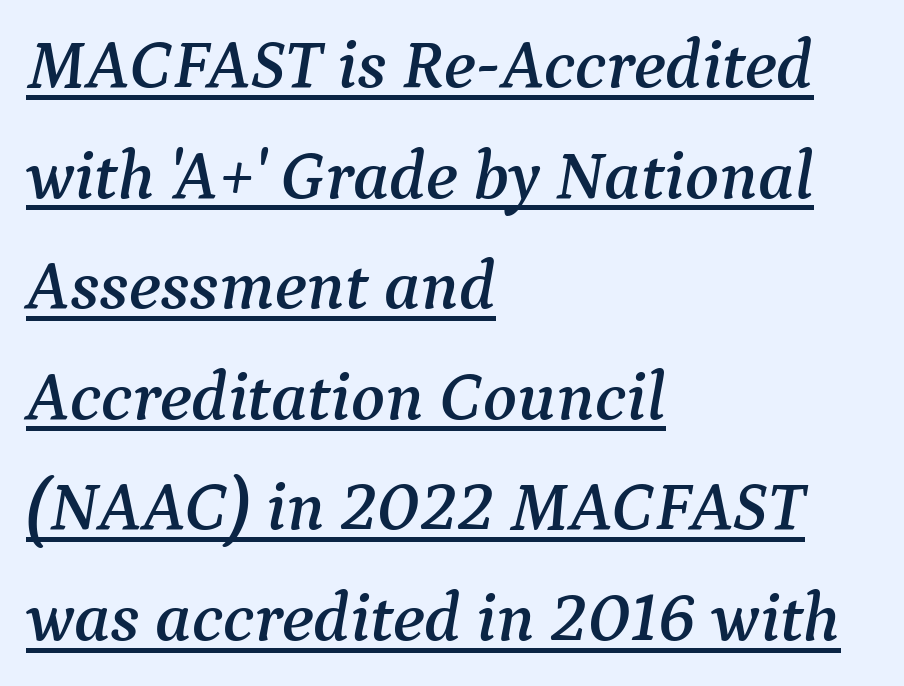
{"serif": "yes", "italic": "yes", "lean": "right", "slant_degrees": 9, "width": "normal", "stroke_contrast": "medium", "x_height": "medium", "monospaced": "no", "underline": "yes", "align": "left", "line_spacing": "normal", "line_spacing_ratio": 1.58, "letter_spacing": "normal", "letter_spacing_em": 0.0, "glyph_px": 70}
